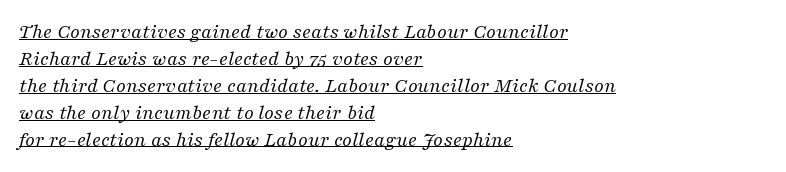
Here the glyphs are tracked normally, forming tight word shapes. The lettering tilts uniformly, giving the passage an italic look. Ink coverage per letter is moderate at most. The rows are spaced the way most documents space them.
